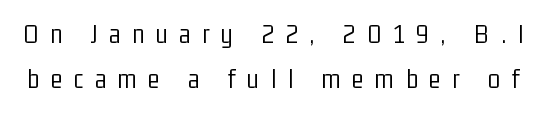
Q: Is the text bold? A: No.
Q: Is the text italic (slanted)? A: No, it is upright.
Q: Is the typeface a serif or a sans-serif typeface? A: Sans-serif.
Q: Is the text underlined? A: No.
Q: Is the spacing between letters normal or unusually wide? A: Unusually wide.
Q: Is the spacing between lines tight, normal or loose? A: Normal.
Q: Width (condensed, normal, or wide)? A: Condensed.
Q: Stroke contrast? A: Low.
Q: x-height? A: Medium.
Q: Monospaced? A: No.
